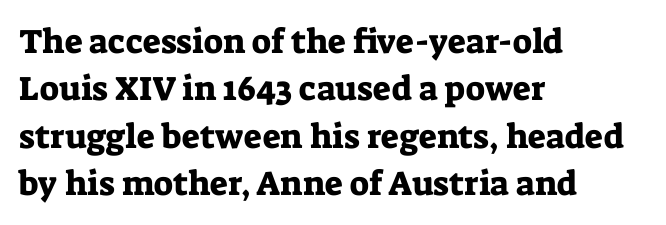
{"serif": "yes", "italic": "no", "width": "normal", "stroke_contrast": "low", "x_height": "medium", "monospaced": "no", "underline": "no", "align": "left", "line_spacing": "normal", "line_spacing_ratio": 1.39, "letter_spacing": "normal", "letter_spacing_em": 0.0, "glyph_px": 34}
